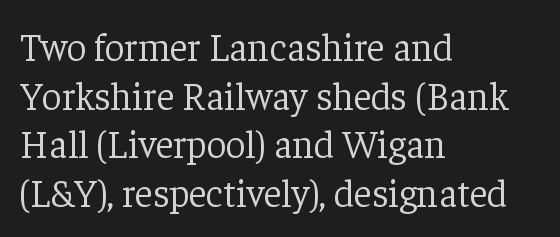
The image shows 39 px light serif type, upright; set left-aligned, normal line spacing (1.25x), normal letter spacing, not underlined; low stroke contrast and a medium x-height.
